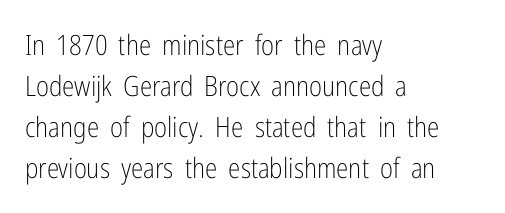
Tracking here is standard; glyphs follow each other at the usual distance. The foot of each line stays bare and open. The typesetter chose a ragged-right arrangement here. This sample keeps an unexceptional amount of space between lines. These glyphs show unthickened strokes, regular width or finer. This rendering employs a face without finishing strokes, i.e., a sans-serif.
